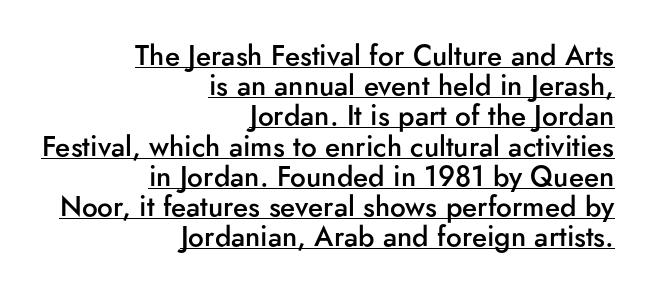
{"serif": "no", "italic": "no", "bold": "semi", "weight": "semibold", "width": "normal", "stroke_contrast": "low", "x_height": "small", "monospaced": "no", "underline": "yes", "align": "right", "line_spacing": "tight", "line_spacing_ratio": 1.08, "letter_spacing": "normal", "letter_spacing_em": 0.0, "glyph_px": 28}
